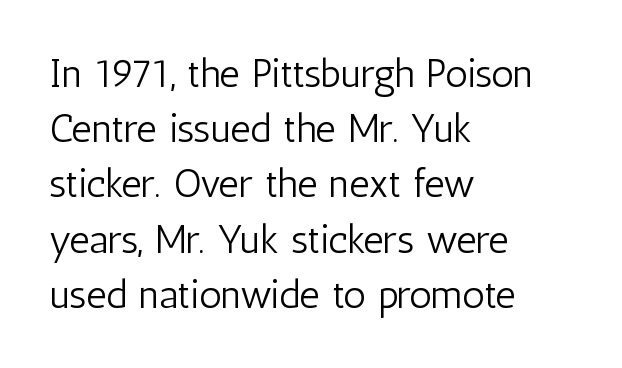
{"serif": "no", "italic": "no", "bold": "no", "weight": "light", "width": "condensed", "stroke_contrast": "low", "x_height": "medium", "monospaced": "no", "underline": "no", "align": "left", "line_spacing": "normal", "line_spacing_ratio": 1.38, "letter_spacing": "normal", "letter_spacing_em": 0.0, "glyph_px": 40}
